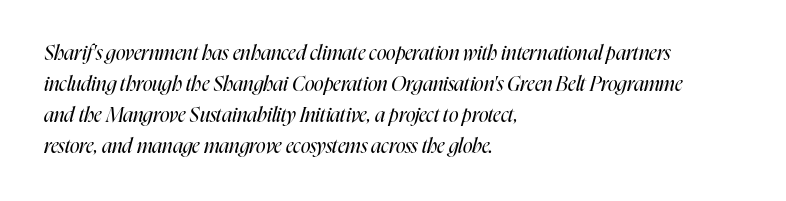
The image shows 20 px text type, italic (leaning right); set left-aligned, normal line spacing (1.55x), normal letter spacing, not underlined.
